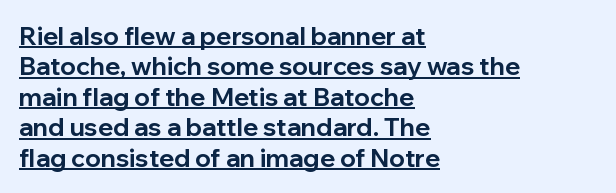
{"italic": "no", "bold": "yes", "underline": "yes", "align": "left", "line_spacing_ratio": 1.22, "letter_spacing": "normal", "letter_spacing_em": 0.0, "glyph_px": 25}
